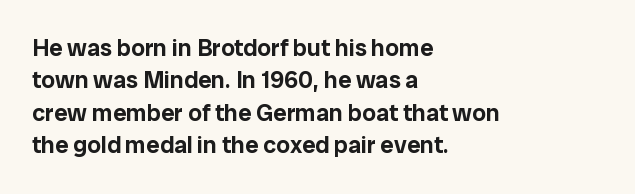
Glyph-to-glyph distance matches everyday printed text. Teacher's note: observe the even left margin — that is flush-left alignment. Type without underlining. This sample keeps an unexceptional amount of space between lines. This is roman type, the default non-slanted kind.
